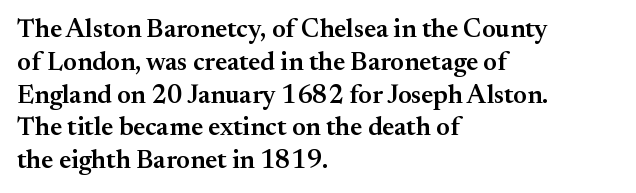
Q: Is the text bold? A: Semi-bold.
Q: Is the text italic (slanted)? A: No, it is upright.
Q: Is the text underlined? A: No.
Q: How is the paragraph aligned? A: Left-aligned.
Q: Is the spacing between letters normal or unusually wide? A: Normal.
Q: Is the spacing between lines tight, normal or loose? A: Normal.
